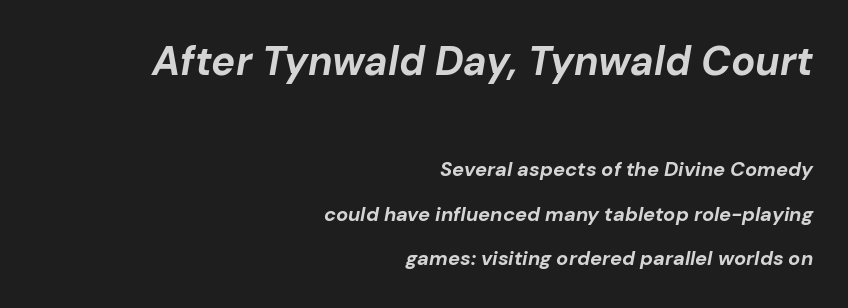
Q: Is the text bold? A: Yes.
Q: Is the text italic (slanted)? A: Yes, it leans right by about 10 degrees.
Q: Is the text underlined? A: No.
Q: How is the paragraph aligned? A: Right-aligned.
Q: Is the spacing between letters normal or unusually wide? A: Normal.
Q: Is the spacing between lines tight, normal or loose? A: Loose.
Q: Which block of text is set in a larger size, the first (top) or the second (bottom)? A: The first (top) one.
Q: Width (condensed, normal, or wide)? A: Normal.
Q: Stroke contrast? A: Low.
Q: x-height? A: Medium.
Q: Monospaced? A: No.
